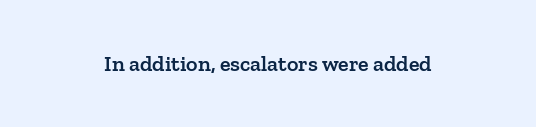
There is no visible air inserted between adjacent glyphs. The characters look somewhat weighty, a semibold short of true bold. Check the space under the baseline: it is left empty. Ascenders rise straight up at ninety degrees.
